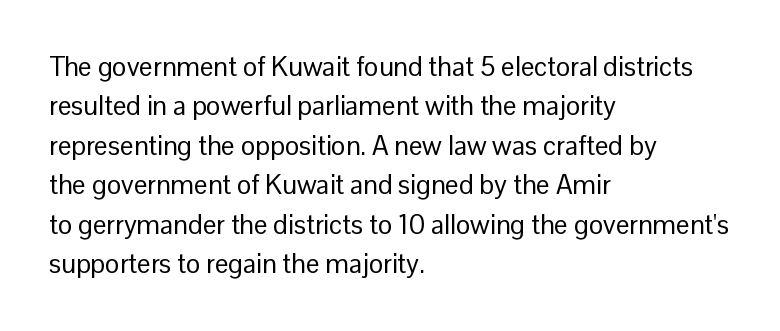
Q: Is the text bold? A: No.
Q: Is the text italic (slanted)? A: No, it is upright.
Q: Is the text underlined? A: No.
Q: How is the paragraph aligned? A: Left-aligned.
Q: Is the spacing between letters normal or unusually wide? A: Normal.
Q: Is the spacing between lines tight, normal or loose? A: Normal.
